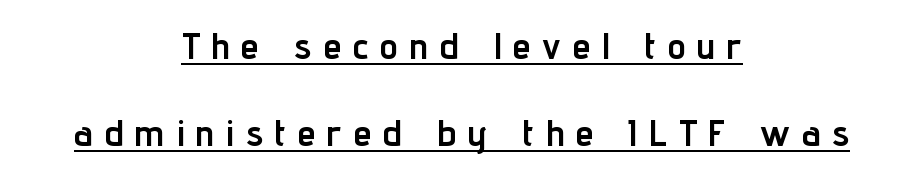
Q: Is the text bold? A: Yes.
Q: Is the text italic (slanted)? A: No, it is upright.
Q: Is the typeface a serif or a sans-serif typeface? A: Sans-serif.
Q: Is the text underlined? A: Yes.
Q: How is the paragraph aligned? A: Centered.
Q: Is the spacing between letters normal or unusually wide? A: Unusually wide.
Q: Is the spacing between lines tight, normal or loose? A: Loose.
Q: Width (condensed, normal, or wide)? A: Condensed.
Q: Stroke contrast? A: Low.
Q: x-height? A: Medium.
Q: Monospaced? A: No.
